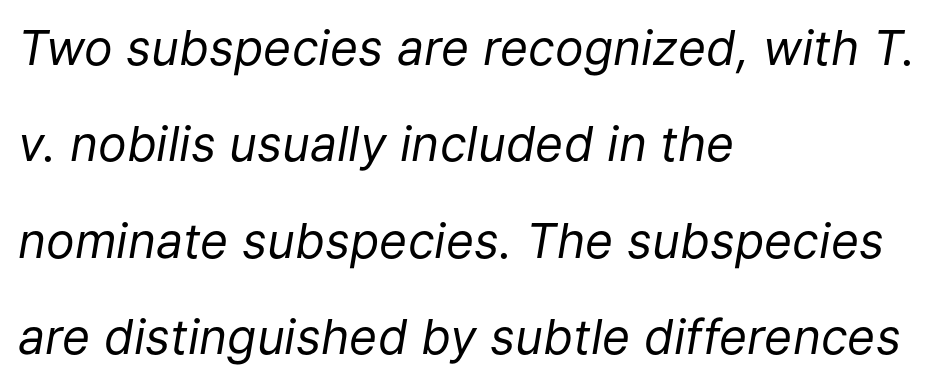
{"italic": "yes", "lean": "right", "slant_degrees": 9, "bold": "no", "weight": "regular", "width": "normal", "stroke_contrast": "low", "x_height": "medium", "monospaced": "no", "underline": "no", "align": "left", "line_spacing": "loose", "line_spacing_ratio": 2.01, "letter_spacing": "normal", "letter_spacing_em": 0.0, "glyph_px": 48}
